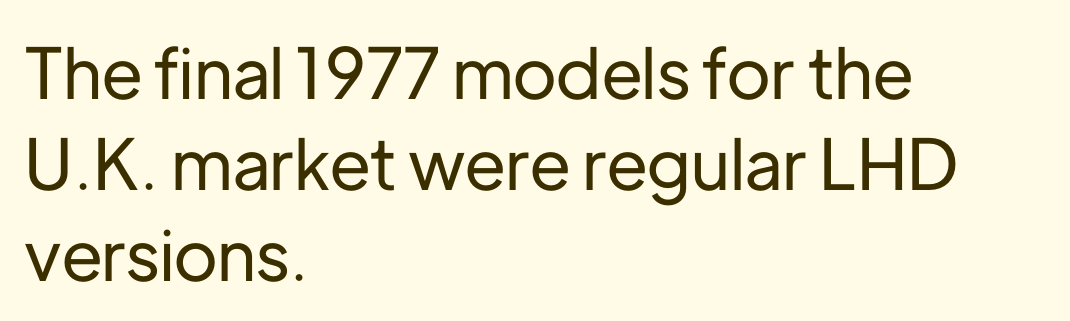
The letters sit at their default tracking, neither squeezed nor spread. Nobody drew a line under any word here. The characters display no serif detailing; their extremities are plain. This rendering uses left alignment, leaving the right contour irregular. Upright lettering throughout. Here the designer chose a conventional face with non-uniform glyph widths.
